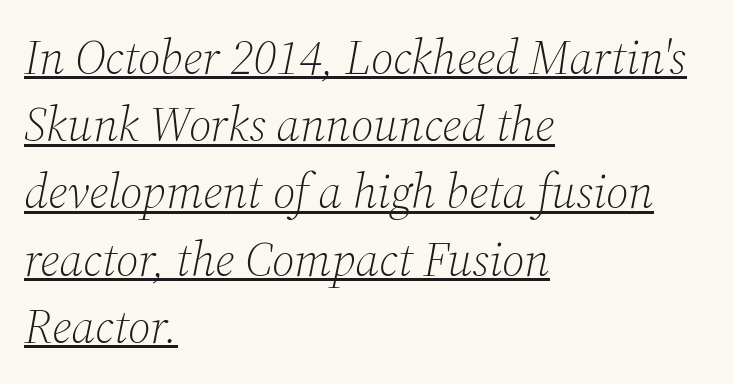
Q: Is the text bold? A: No.
Q: Is the text italic (slanted)? A: Yes, it leans right by about 12 degrees.
Q: Is the typeface a serif or a sans-serif typeface? A: Serif.
Q: Is the text underlined? A: Yes.
Q: How is the paragraph aligned? A: Left-aligned.
Q: Is the spacing between letters normal or unusually wide? A: Normal.
Q: Is the spacing between lines tight, normal or loose? A: Normal.
Q: Width (condensed, normal, or wide)? A: Normal.
Q: Stroke contrast? A: Medium.
Q: x-height? A: Medium.
Q: Monospaced? A: No.
